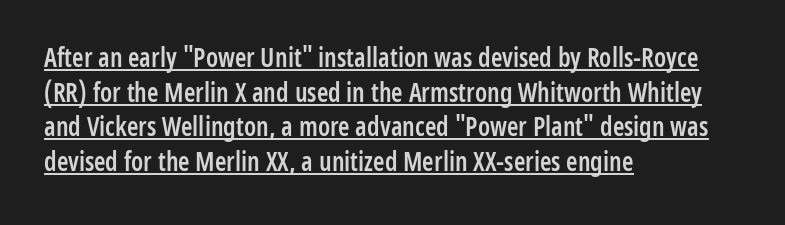
The type is set solid horizontally, with unmodified tracking. Emphasis is given by a line drawn under the lettering. A classic flush-left, rag-right setting is used for this passage. The passage shown is semibold, sitting just below true bold. In terms of posture, this sample is upright. Leading matches the norm, producing a regular column.
